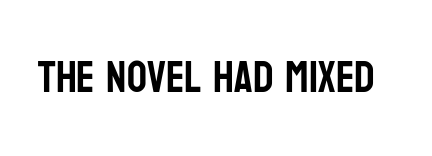
The image shows 44 px condensed sans-serif type, upright; set normal letter spacing, not underlined; low stroke contrast and a large x-height.
